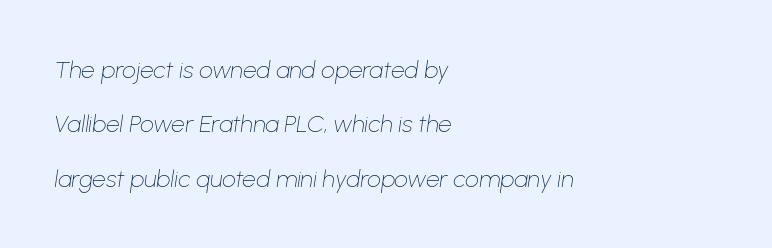
Q: Is the text bold? A: No.
Q: Is the text italic (slanted)? A: Yes, it leans right by about 8 degrees.
Q: Is the text underlined? A: No.
Q: How is the paragraph aligned? A: Left-aligned.
Q: Is the spacing between letters normal or unusually wide? A: Normal.
Q: Is the spacing between lines tight, normal or loose? A: Loose.
